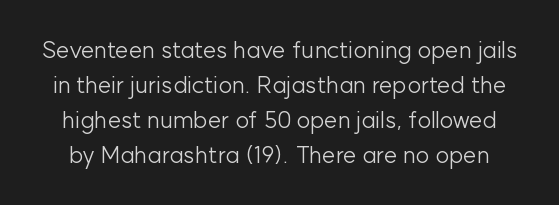
The image shows 24 px text type, upright; set normal line spacing (1.46x), normal letter spacing, not underlined.
